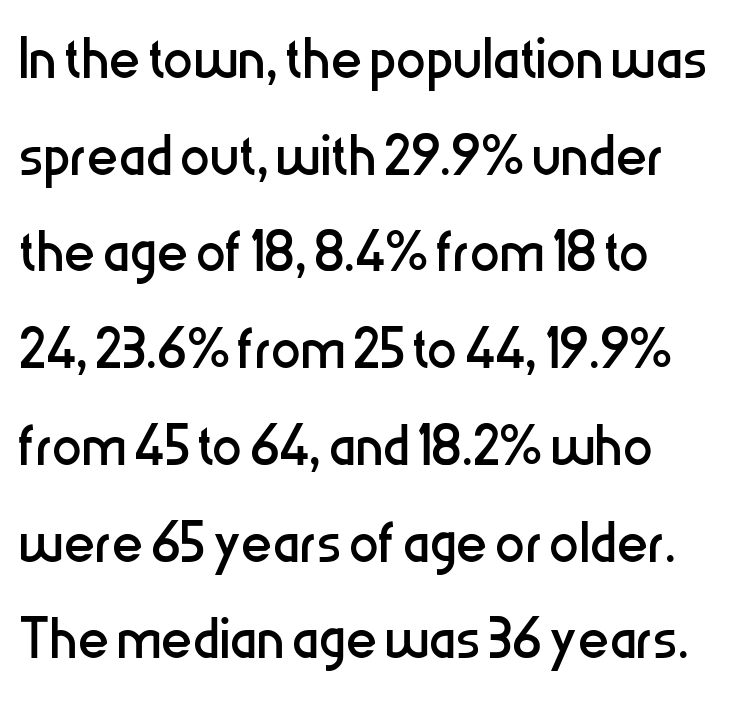
{"serif": "no", "italic": "no", "bold": "no", "weight": "regular", "width": "condensed", "stroke_contrast": "low", "x_height": "medium", "monospaced": "no", "underline": "no", "line_spacing": "normal", "line_spacing_ratio": 1.29, "letter_spacing": "normal", "letter_spacing_em": 0.0, "glyph_px": 75}
